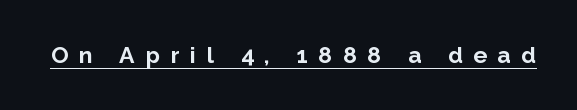
Q: Is the text bold? A: Yes.
Q: Is the text italic (slanted)? A: No, it is upright.
Q: Is the text underlined? A: Yes.
Q: Is the spacing between letters normal or unusually wide? A: Unusually wide.
